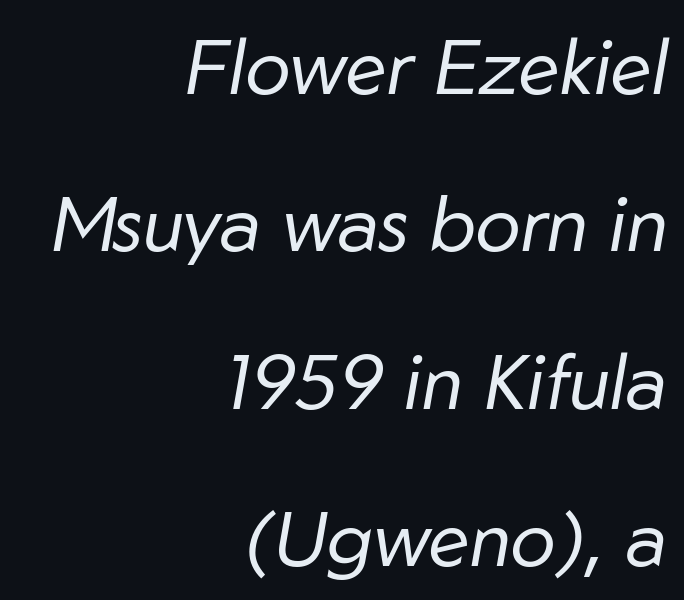
{"italic": "yes", "lean": "right", "slant_degrees": 10, "bold": "no", "weight": "regular", "width": "normal", "stroke_contrast": "low", "x_height": "medium", "monospaced": "no", "underline": "no", "align": "right", "line_spacing": "loose", "line_spacing_ratio": 2.07, "letter_spacing": "normal", "letter_spacing_em": 0.0, "glyph_px": 76}
